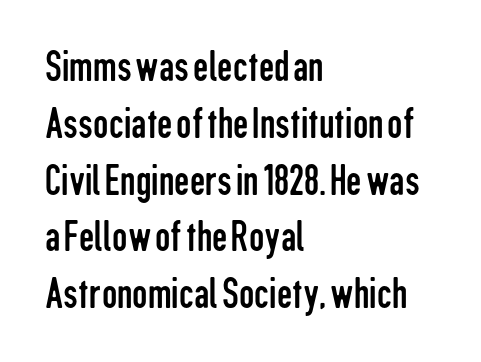
Think standard paragraph weight, or any step lighter than that. The letterforms sit shoulder to shoulder at normal distance. Character widths vary here, with narrow letters taking less room than wide ones. The typography opts for an upright posture over an oblique one. Has an underline been added? It has not. Does the copy run flush right? No — it runs flush left.
